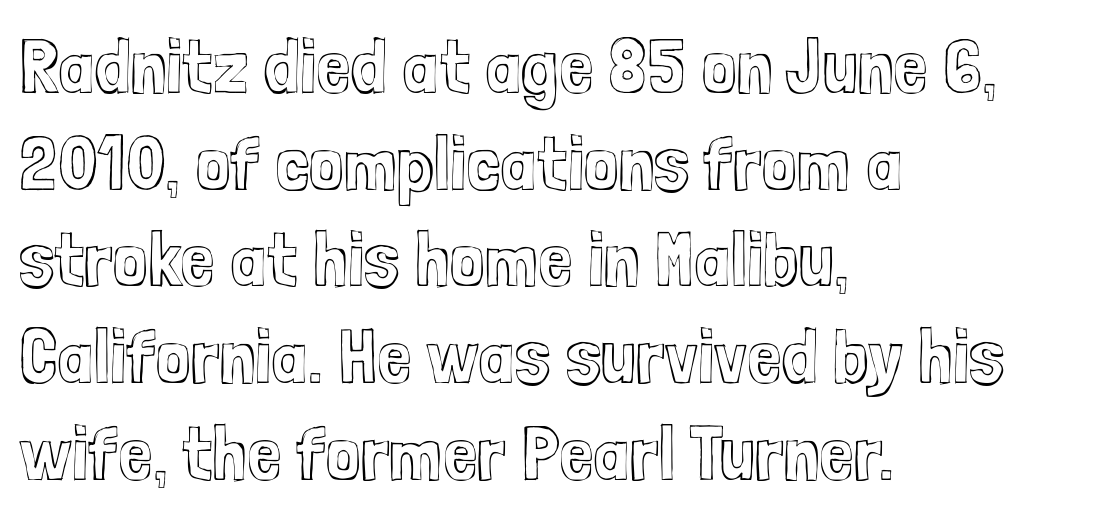
Q: Is the text italic (slanted)? A: No, it is upright.
Q: Is the text underlined? A: No.
Q: How is the paragraph aligned? A: Left-aligned.
Q: Is the spacing between letters normal or unusually wide? A: Normal.
Q: Width (condensed, normal, or wide)? A: Condensed.
Q: x-height? A: Medium.
Q: Monospaced? A: No.
